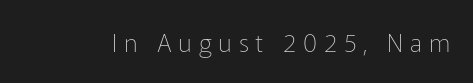
{"italic": "no", "bold": "no", "underline": "no", "letter_spacing": "wide", "letter_spacing_em": 0.27, "glyph_px": 25}
